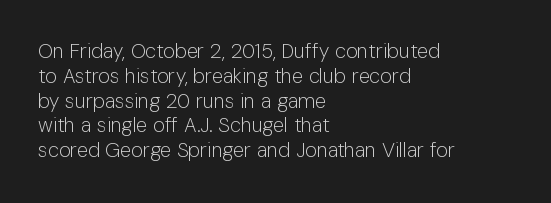
Each stroke keeps to a modest, everyday thickness or less. The type is set solid horizontally, with unmodified tracking. Italic: no, the glyphs are upright roman. In CSS terms this would be text-align: left.
